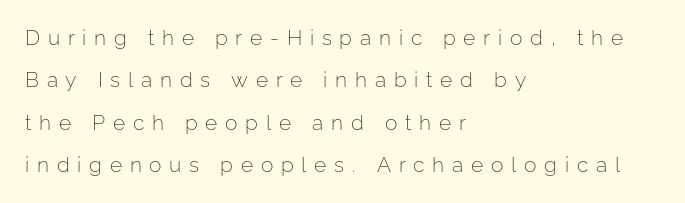
Q: Is the text bold? A: No.
Q: Is the text italic (slanted)? A: No, it is upright.
Q: Is the text underlined? A: No.
Q: How is the paragraph aligned? A: Left-aligned.
Q: Is the spacing between letters normal or unusually wide? A: Unusually wide.
Q: Is the spacing between lines tight, normal or loose? A: Loose.
